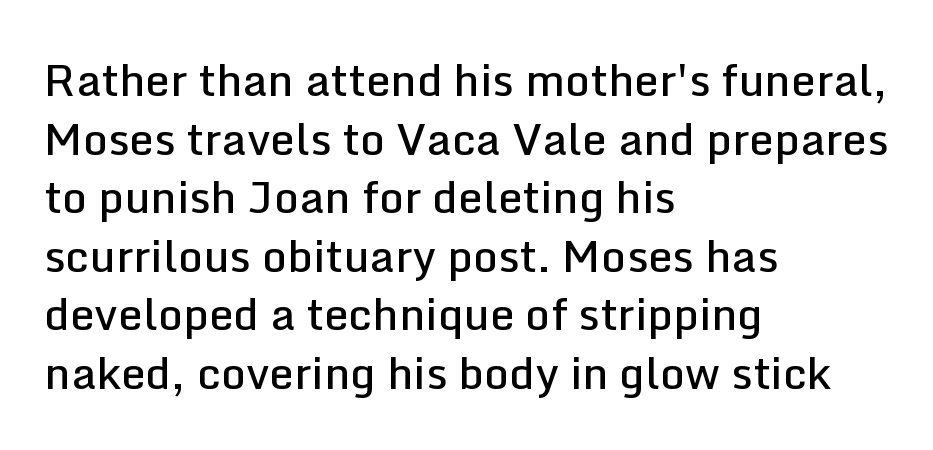
The image shows 44 px semibold sans-serif type, upright; set left-aligned, normal line spacing (1.33x), normal letter spacing, not underlined; low stroke contrast and a medium x-height.
